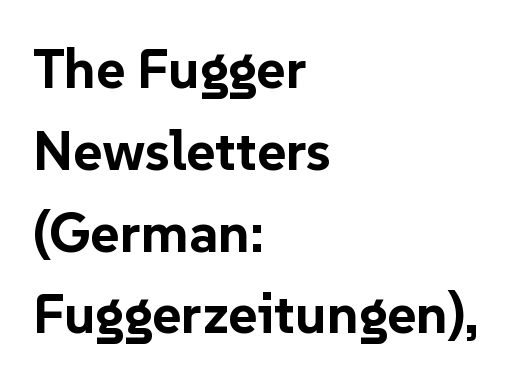
Q: Is the text bold? A: Yes.
Q: Is the text italic (slanted)? A: No, it is upright.
Q: Is the typeface a serif or a sans-serif typeface? A: Sans-serif.
Q: Is the text underlined? A: No.
Q: How is the paragraph aligned? A: Left-aligned.
Q: Is the spacing between letters normal or unusually wide? A: Normal.
Q: Is the spacing between lines tight, normal or loose? A: Normal.
Q: Width (condensed, normal, or wide)? A: Normal.
Q: Stroke contrast? A: Low.
Q: x-height? A: Medium.
Q: Monospaced? A: No.
